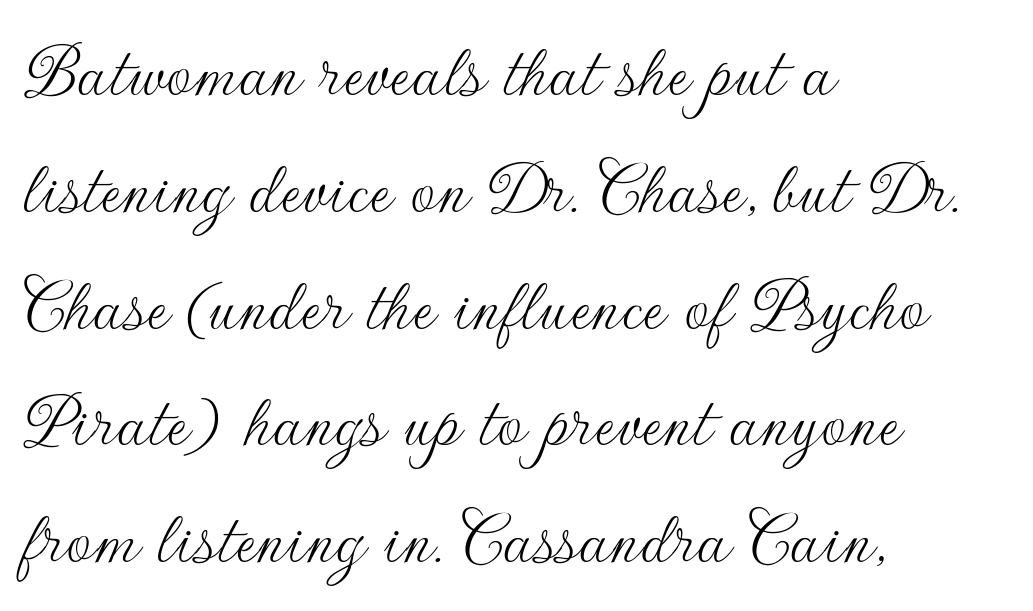
Characters follow at the spacing the type designer built in. One-word summary of the alignment: left. The block of text has a typical density, with ordinary space between rows. A typesetter would label this face a sans.
